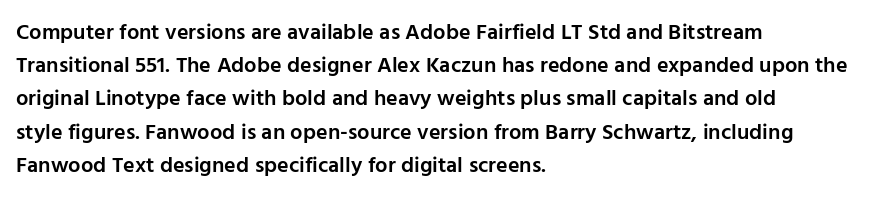
Q: Is the text bold? A: Semi-bold.
Q: Is the text italic (slanted)? A: No, it is upright.
Q: Is the text underlined? A: No.
Q: How is the paragraph aligned? A: Left-aligned.
Q: Is the spacing between letters normal or unusually wide? A: Normal.
Q: Is the spacing between lines tight, normal or loose? A: Normal.
